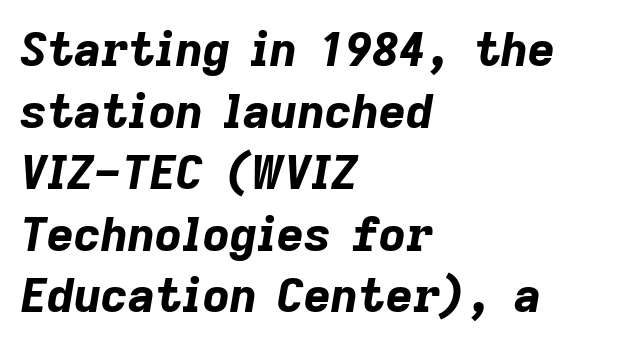
These lines keep a tight, regular rhythm from letter to letter. Thick stems and heavy bowls — unmistakably bold. Do the characters align in a grid? No, the font is proportional. Notice how the passage keeps a crisp vertical edge on the left only.
